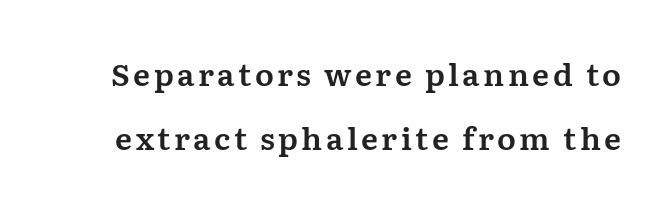
The image shows 31 px serif type, upright; set loose line spacing (2.05x), not underlined; medium stroke contrast and a medium x-height.
